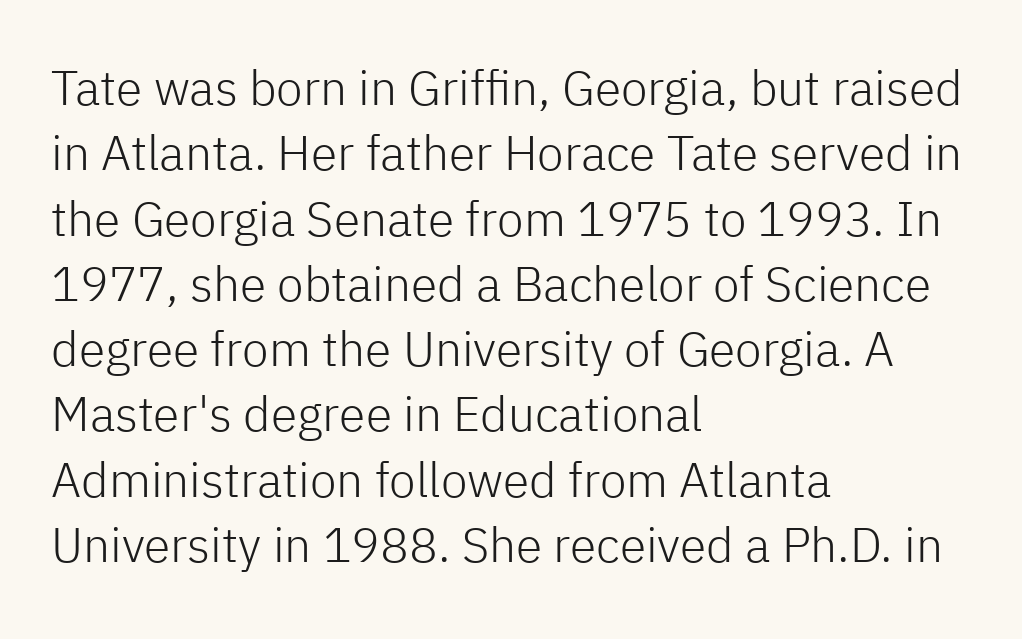
These lines are composed in type without serifs. Stems and bowls with no extra thickness — not bold. The rendering uses natural spacing where letterforms have individual widths. The designer left line spacing at the default. Every character sits straight up, as roman type does.
